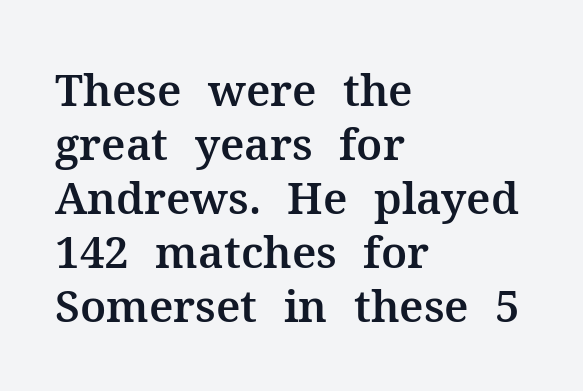
Descenders are the only things crossing below the line. Think of a printed novel: that variable character pitch is what you see here. Line beginnings align vertically; line endings do not. The gaps between neighbouring characters are ordinary and unremarkable. Each letter's strokes conclude with small projecting serifs. When letters stand straight like this, we call the style roman or upright.
